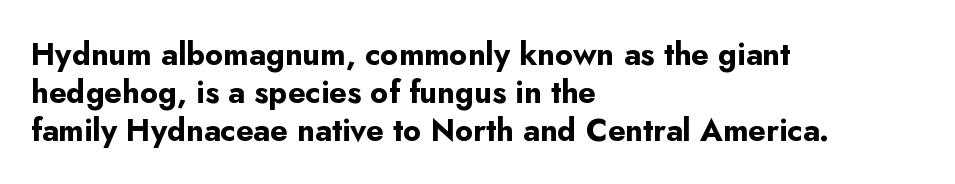
Q: Is the text bold? A: Yes.
Q: Is the text italic (slanted)? A: No, it is upright.
Q: Is the typeface a serif or a sans-serif typeface? A: Sans-serif.
Q: Is the text underlined? A: No.
Q: How is the paragraph aligned? A: Left-aligned.
Q: Is the spacing between letters normal or unusually wide? A: Normal.
Q: Width (condensed, normal, or wide)? A: Normal.
Q: Stroke contrast? A: Low.
Q: x-height? A: Small.
Q: Monospaced? A: No.
